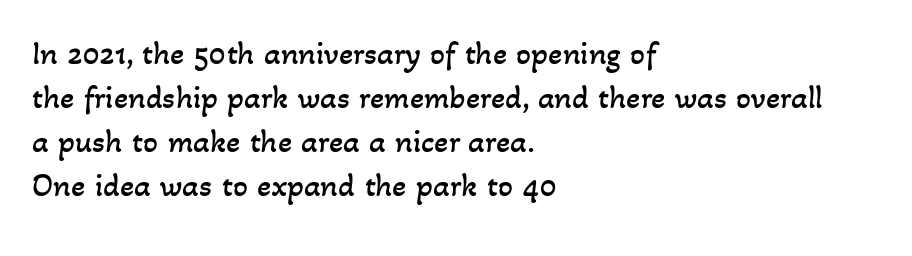
The image shows 33 px regular-weight type; set left-aligned, normal line spacing (1.33x), normal letter spacing, not underlined; low stroke contrast and a small x-height.
